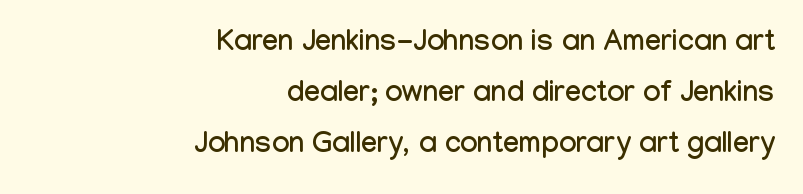
The image shows 29 px condensed sans-serif type, upright; set right-aligned, line spacing 1.76x, normal letter spacing, not underlined; low stroke contrast and a medium x-height.
